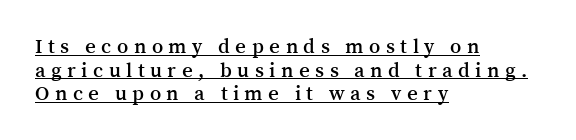
Q: Is the text italic (slanted)? A: No, it is upright.
Q: Is the text underlined? A: Yes.
Q: How is the paragraph aligned? A: Left-aligned.
Q: Is the spacing between letters normal or unusually wide? A: Unusually wide.
Q: Is the spacing between lines tight, normal or loose? A: Tight.
